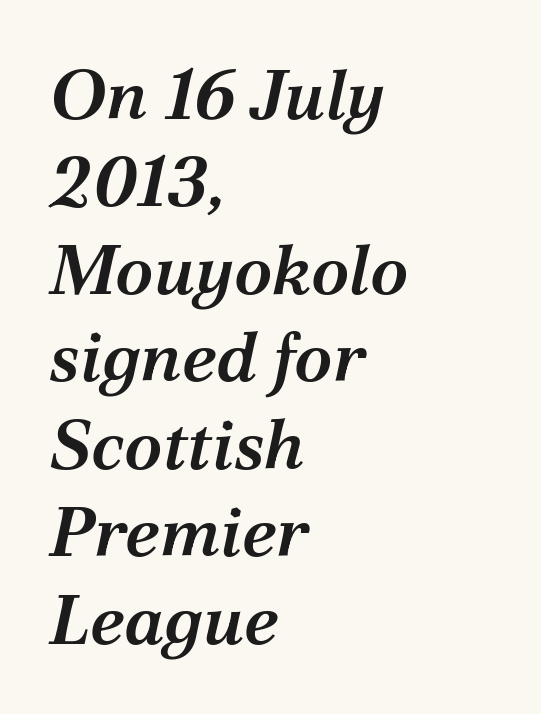
{"serif": "yes", "italic": "yes", "lean": "right", "slant_degrees": 12, "bold": "semi", "weight": "semibold", "width": "normal", "stroke_contrast": "medium", "x_height": "medium", "monospaced": "no", "underline": "no", "align": "left", "line_spacing": "normal", "line_spacing_ratio": 1.25, "letter_spacing": "normal", "letter_spacing_em": 0.0, "glyph_px": 70}
